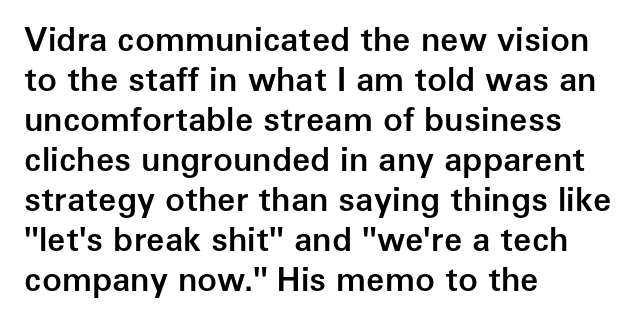
The image shows 33 px semibold sans-serif type, upright; set left-aligned, line spacing 1.21x, normal letter spacing, not underlined; low stroke contrast and a medium x-height.
